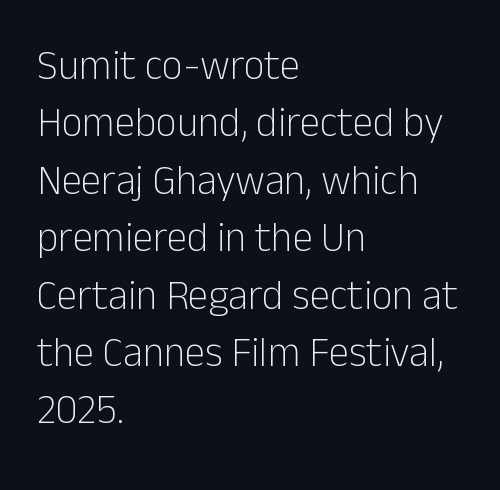
{"serif": "no", "italic": "no", "bold": "no", "weight": "light", "width": "normal", "stroke_contrast": "low", "x_height": "medium", "monospaced": "no", "underline": "no", "align": "left", "line_spacing": "normal", "line_spacing_ratio": 1.4, "letter_spacing": "normal", "letter_spacing_em": 0.0, "glyph_px": 41}
